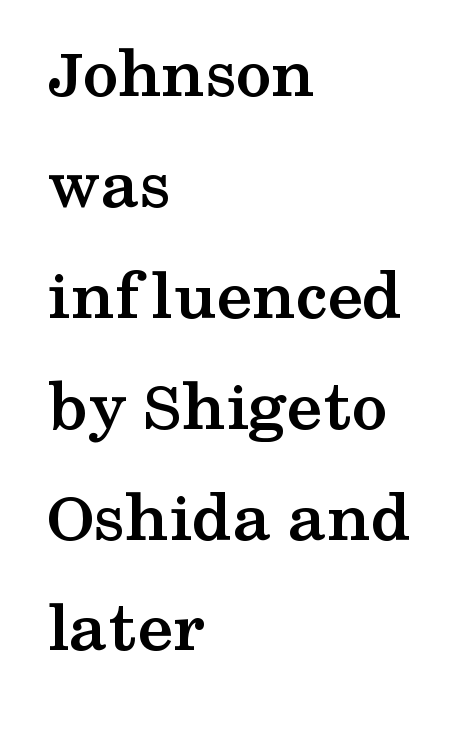
Chunky letters — that's bold for sure. The type is set solid horizontally, with unmodified tracking. In terms of leading, this rendering sits right in the middle. Designer's note — italics off, roman on.
